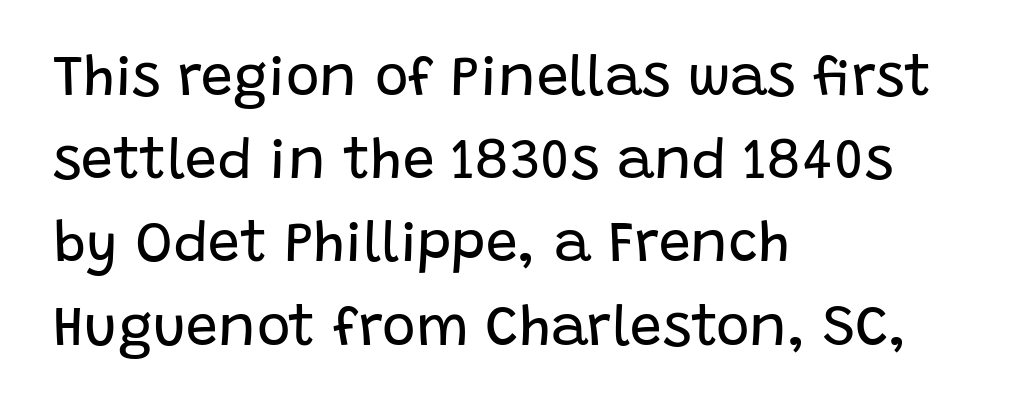
Q: Is the text bold? A: No.
Q: Is the text italic (slanted)? A: No, it is upright.
Q: Is the typeface a serif or a sans-serif typeface? A: Sans-serif.
Q: Is the text underlined? A: No.
Q: How is the paragraph aligned? A: Left-aligned.
Q: Is the spacing between letters normal or unusually wide? A: Normal.
Q: Is the spacing between lines tight, normal or loose? A: Normal.
Q: Width (condensed, normal, or wide)? A: Normal.
Q: Stroke contrast? A: Low.
Q: x-height? A: Large.
Q: Monospaced? A: No.
